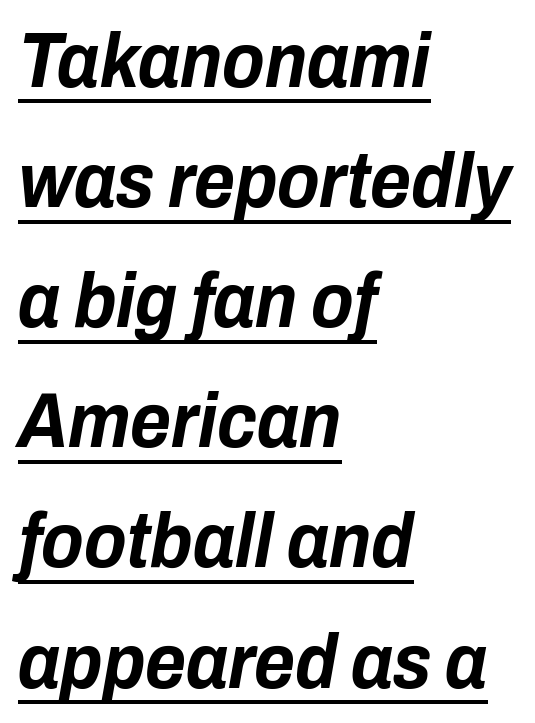
Q: Is the text bold? A: Yes.
Q: Is the text italic (slanted)? A: Yes, it leans right by about 10 degrees.
Q: Is the text underlined? A: Yes.
Q: How is the paragraph aligned? A: Left-aligned.
Q: Is the spacing between letters normal or unusually wide? A: Normal.
Q: Is the spacing between lines tight, normal or loose? A: Normal.
Q: Width (condensed, normal, or wide)? A: Condensed.
Q: Stroke contrast? A: Low.
Q: x-height? A: Medium.
Q: Monospaced? A: No.
